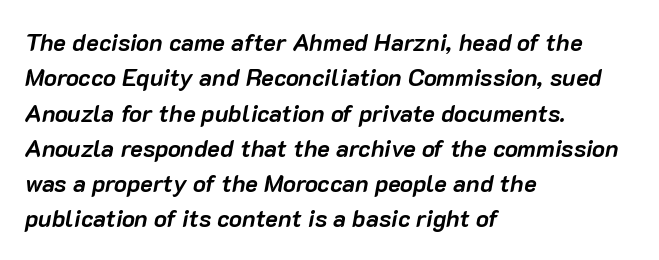
Quick note: italic. Nobody touched the tracking dial on this one. Is the type bold? Yes — the strokes are clearly thick and heavy. Vertical spacing — default.
